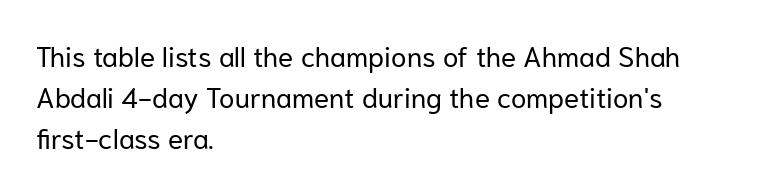
Q: Is the text bold? A: No.
Q: Is the text italic (slanted)? A: No, it is upright.
Q: Is the typeface a serif or a sans-serif typeface? A: Sans-serif.
Q: Is the text underlined? A: No.
Q: How is the paragraph aligned? A: Left-aligned.
Q: Is the spacing between letters normal or unusually wide? A: Normal.
Q: Is the spacing between lines tight, normal or loose? A: Normal.
Q: Width (condensed, normal, or wide)? A: Normal.
Q: Stroke contrast? A: Low.
Q: x-height? A: Medium.
Q: Monospaced? A: No.
